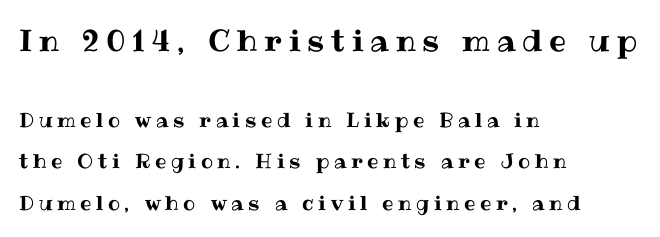
The foot of each line stays bare and open. The letters advance in unequal steps, a hallmark of proportional type. The upper block of text is set noticeably larger than the block beneath it. The horizontal fit of the characters is loose and conspicuously gappy.
